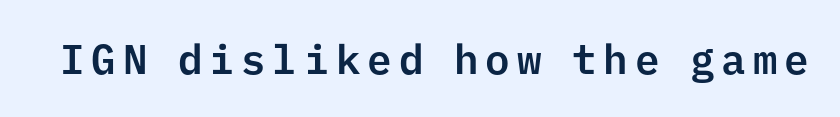
Q: Is the text italic (slanted)? A: No, it is upright.
Q: Is the typeface a serif or a sans-serif typeface? A: Sans-serif.
Q: Is the text underlined? A: No.
Q: Width (condensed, normal, or wide)? A: Normal.
Q: Stroke contrast? A: Low.
Q: x-height? A: Medium.
Q: Monospaced? A: Yes.
